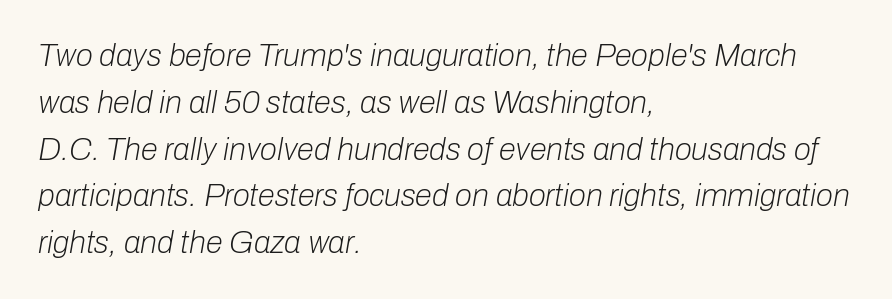
The image shows 31 px light type, italic (leaning right); set left-aligned, normal line spacing (1.51x), normal letter spacing, not underlined; low stroke contrast and a medium x-height.
